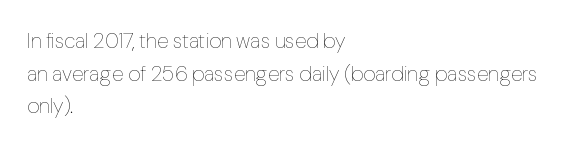
The axis of the letterforms is exactly vertical. Here the glyphs are tracked normally, forming tight word shapes. Descenders hang freely into open space. Line beginnings align vertically; line endings do not. The rows are spaced the way most documents space them.
